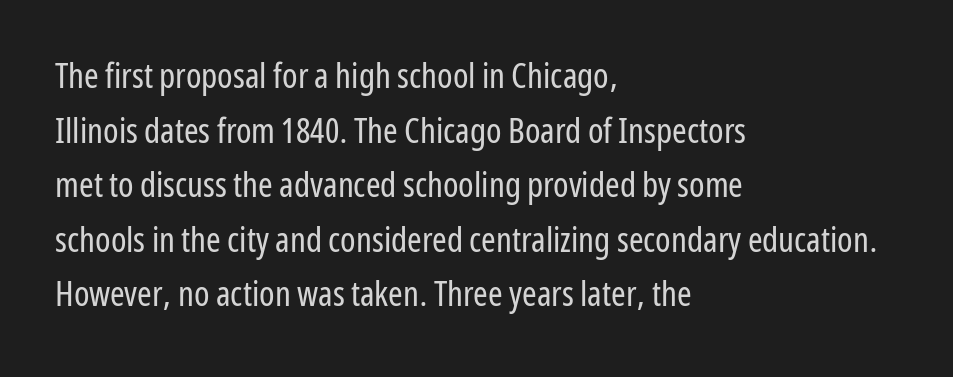
{"serif": "no", "italic": "no", "bold": "no", "weight": "regular", "width": "condensed", "stroke_contrast": "low", "x_height": "medium", "monospaced": "no", "underline": "no", "align": "left", "line_spacing": "normal", "line_spacing_ratio": 1.56, "letter_spacing": "normal", "letter_spacing_em": 0.0, "glyph_px": 35}
